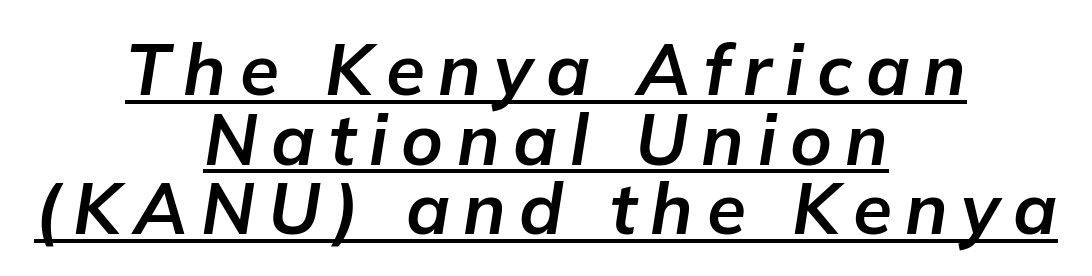
The image shows 71 px bold type, italic (leaning right); set centered, tight line spacing (0.98x), underlined; low stroke contrast and a medium x-height.
